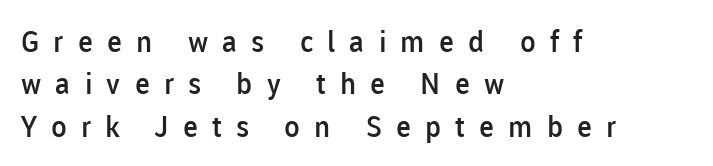
Whoever set this chose a conventional vertical rhythm. This is roman type, the default non-slanted kind. Look at the bottom of the vertical strokes: they stop flat, with no serifs. Character widths vary here, with narrow letters taking less room than wide ones. Weight: semibold (demi). Letters rest on an invisible, unmarked baseline.
